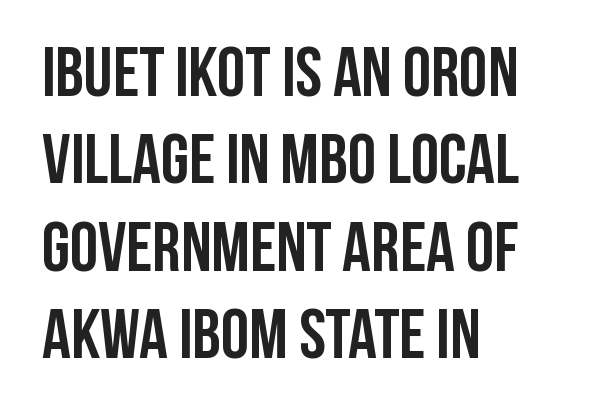
Does the copy run flush right? No — it runs flush left. Pretty heavy lettering here — definitely bold. Tracking value appears to be zero — textbook default spacing. The characters display no serif detailing; their extremities are plain. Letters rest on an invisible, unmarked baseline.
